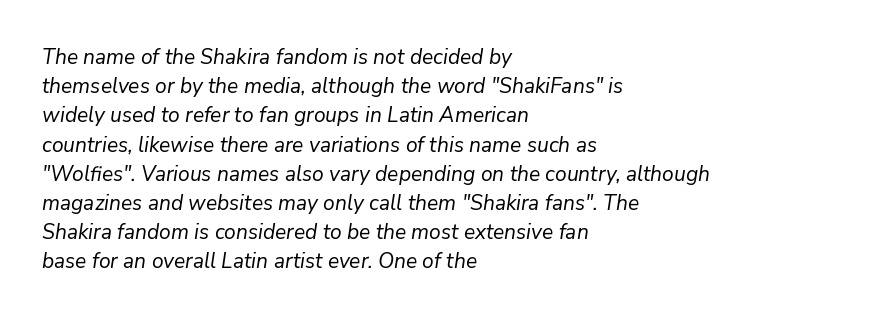
{"italic": "yes", "lean": "right", "slant_degrees": 9, "bold": "no", "underline": "no", "align": "left", "line_spacing": "normal", "line_spacing_ratio": 1.39, "letter_spacing": "normal", "letter_spacing_em": 0.0, "glyph_px": 21}
